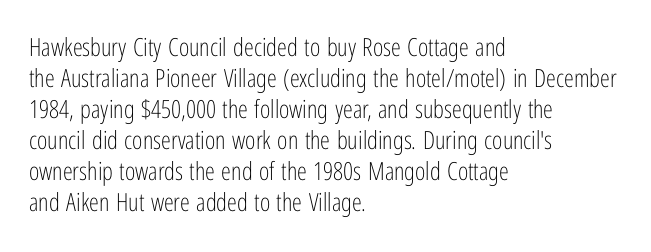
A light-to-regular cut is what we see here. Clear beneath every line of the passage. Vertical strokes here are truly vertical. The passage shown has conventional tracking throughout. Leftover space on each line is placed entirely after the last word.
